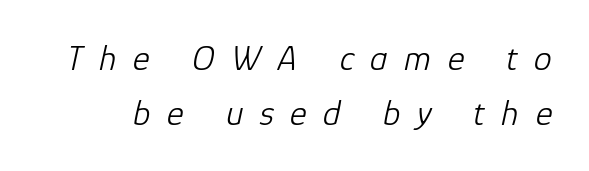
The image shows 36 px light type, italic (leaning right); set normal line spacing (1.53x), unusually wide letter spacing (+0.46 em), not underlined; low stroke contrast and a medium x-height.
